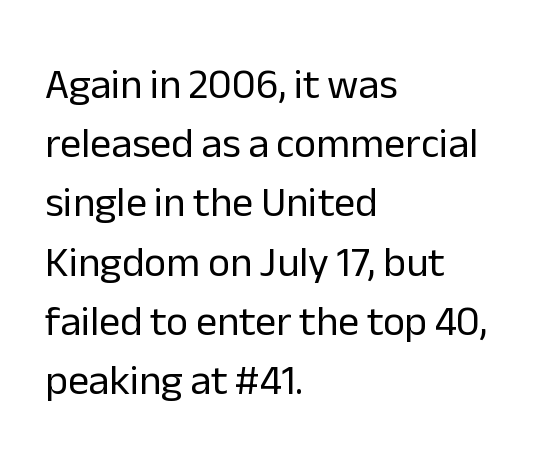
{"serif": "no", "italic": "no", "bold": "no", "weight": "regular", "width": "normal", "stroke_contrast": "low", "x_height": "medium", "monospaced": "no", "underline": "no", "align": "left", "line_spacing": "normal", "line_spacing_ratio": 1.41, "letter_spacing": "normal", "letter_spacing_em": 0.0, "glyph_px": 42}
